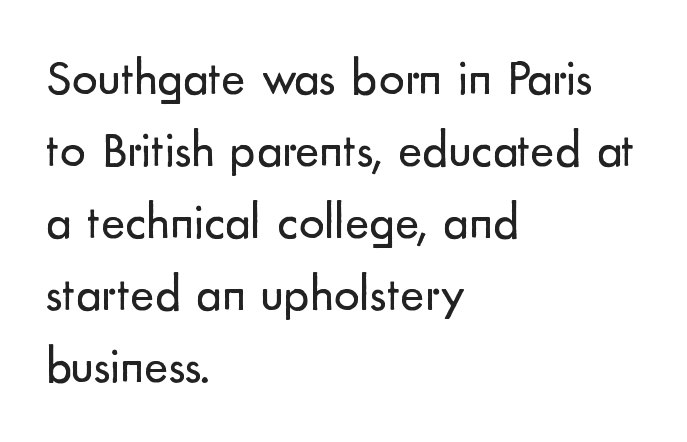
The image shows 51 px regular-weight sans-serif type, upright; set left-aligned, normal line spacing (1.41x), normal letter spacing, not underlined; low stroke contrast and a small x-height.
